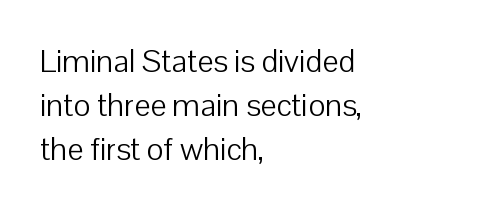
The image shows 32 px light sans-serif type, upright; set left-aligned, normal line spacing (1.38x), normal letter spacing, not underlined; low stroke contrast and a medium x-height.
